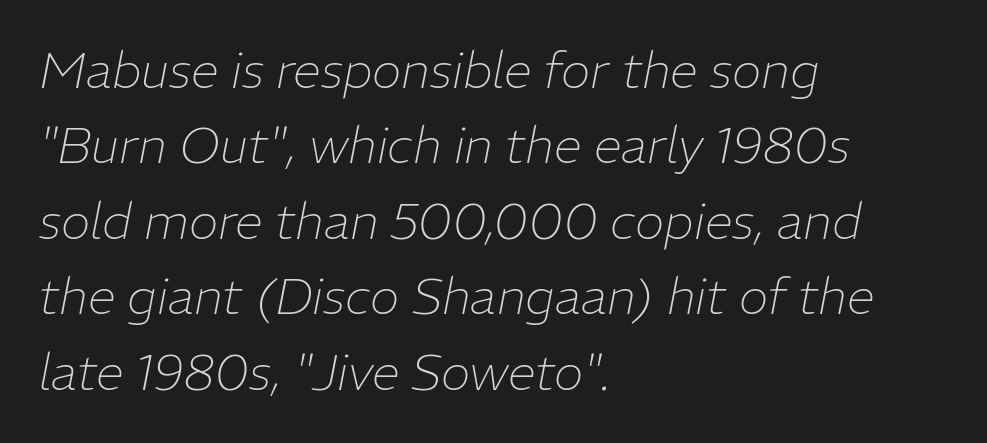
{"italic": "yes", "lean": "right", "slant_degrees": 11, "bold": "no", "weight": "thin", "width": "normal", "stroke_contrast": "low", "x_height": "medium", "monospaced": "no", "underline": "no", "align": "left", "line_spacing": "normal", "line_spacing_ratio": 1.51, "letter_spacing": "normal", "letter_spacing_em": 0.0, "glyph_px": 50}
